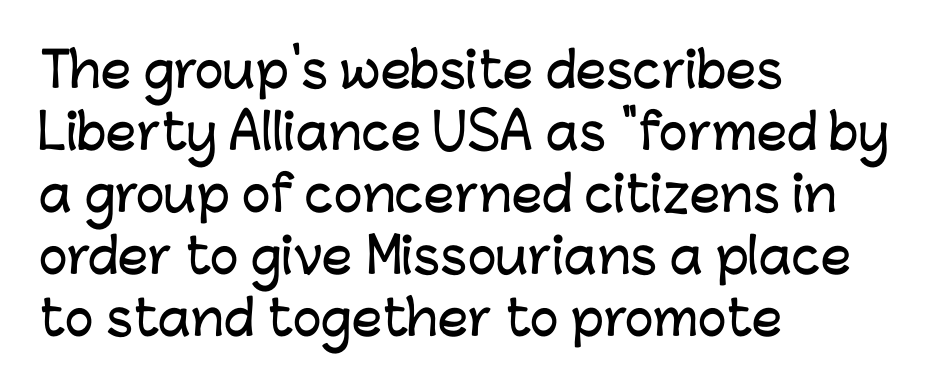
Q: Is the text italic (slanted)? A: No, it is upright.
Q: Is the typeface a serif or a sans-serif typeface? A: Sans-serif.
Q: Is the text underlined? A: No.
Q: How is the paragraph aligned? A: Left-aligned.
Q: Is the spacing between letters normal or unusually wide? A: Normal.
Q: Is the spacing between lines tight, normal or loose? A: Normal.
Q: Width (condensed, normal, or wide)? A: Normal.
Q: Stroke contrast? A: Low.
Q: x-height? A: Medium.
Q: Monospaced? A: No.
